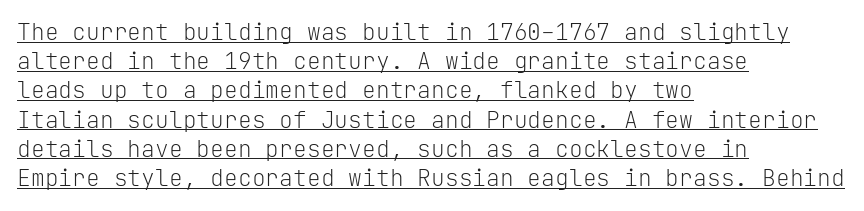
{"italic": "no", "bold": "no", "underline": "yes", "align": "left", "line_spacing": "normal", "line_spacing_ratio": 1.27, "letter_spacing": "normal", "letter_spacing_em": 0.0, "glyph_px": 23}
